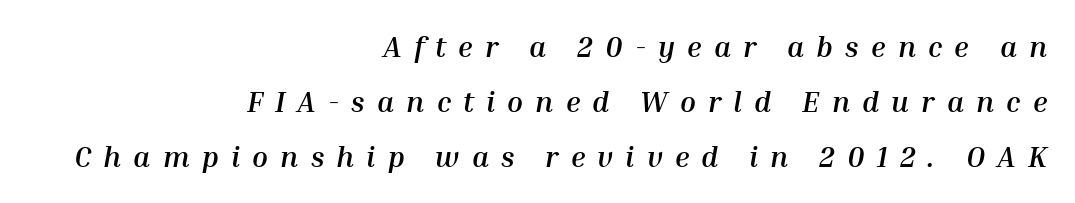
Q: Is the text bold? A: Yes.
Q: Is the text italic (slanted)? A: Yes, it leans right by about 10 degrees.
Q: Is the text underlined? A: No.
Q: How is the paragraph aligned? A: Right-aligned.
Q: Is the spacing between letters normal or unusually wide? A: Unusually wide.
Q: Is the spacing between lines tight, normal or loose? A: Loose.
Q: Width (condensed, normal, or wide)? A: Normal.
Q: Stroke contrast? A: Medium.
Q: x-height? A: Medium.
Q: Monospaced? A: No.
